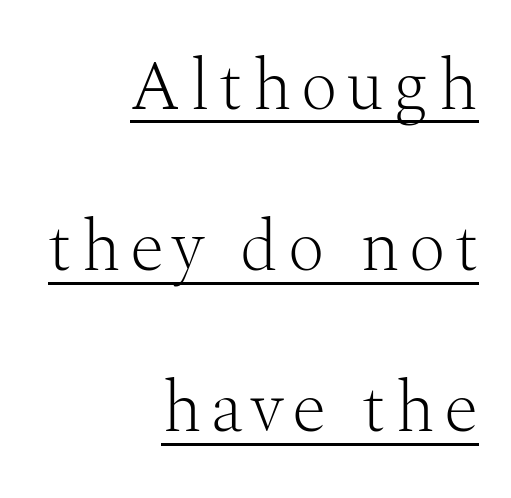
{"serif": "yes", "italic": "no", "bold": "no", "weight": "light", "width": "normal", "stroke_contrast": "medium", "x_height": "medium", "monospaced": "no", "underline": "yes", "align": "right", "line_spacing": "loose", "line_spacing_ratio": 2.27, "glyph_px": 71}
